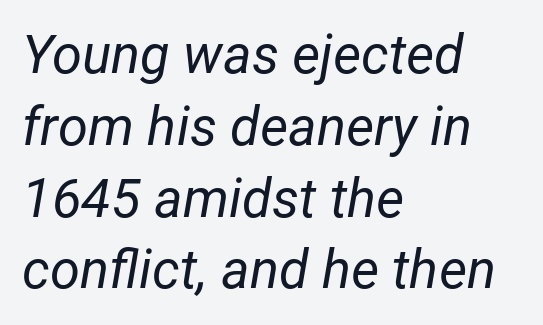
The image shows 54 px regular-weight type, italic (leaning right); set left-aligned, normal line spacing (1.33x), normal letter spacing, not underlined; low stroke contrast and a medium x-height.
